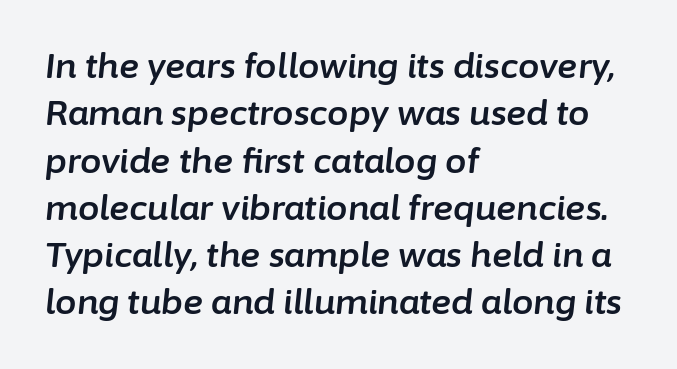
The image shows 34 px text type, italic (leaning right); set left-aligned, normal line spacing (1.39x), normal letter spacing, not underlined; low stroke contrast and a medium x-height.
